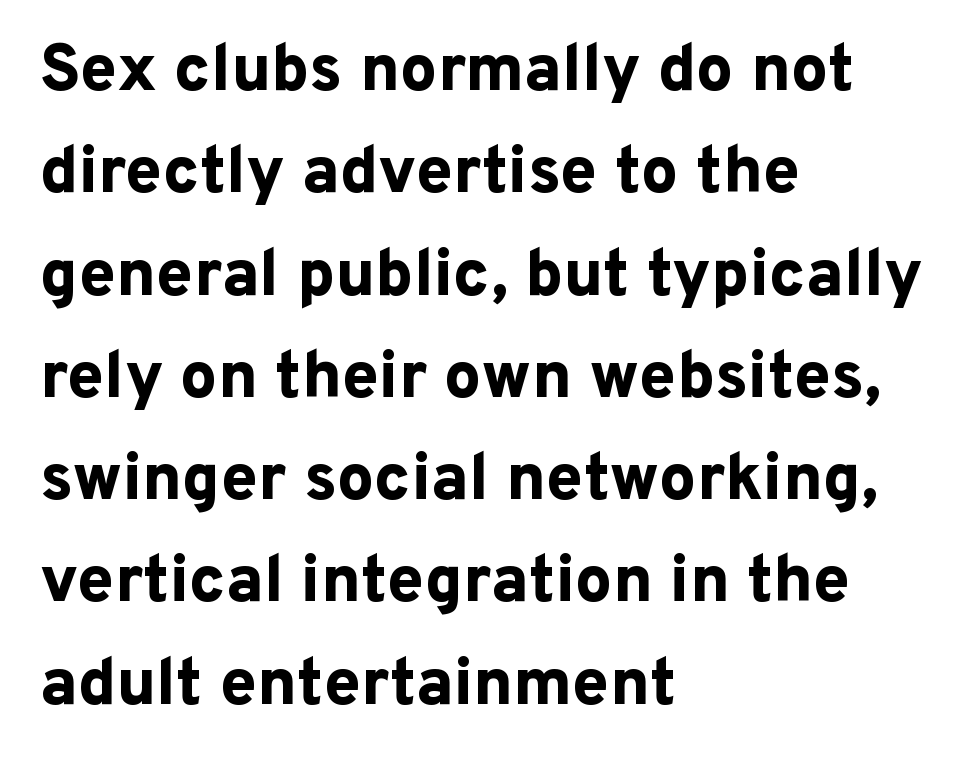
Q: Is the text bold? A: Yes.
Q: Is the text italic (slanted)? A: No, it is upright.
Q: Is the typeface a serif or a sans-serif typeface? A: Sans-serif.
Q: Is the text underlined? A: No.
Q: How is the paragraph aligned? A: Left-aligned.
Q: Is the spacing between letters normal or unusually wide? A: Normal.
Q: Is the spacing between lines tight, normal or loose? A: Normal.
Q: Width (condensed, normal, or wide)? A: Normal.
Q: Stroke contrast? A: Low.
Q: x-height? A: Medium.
Q: Monospaced? A: No.
